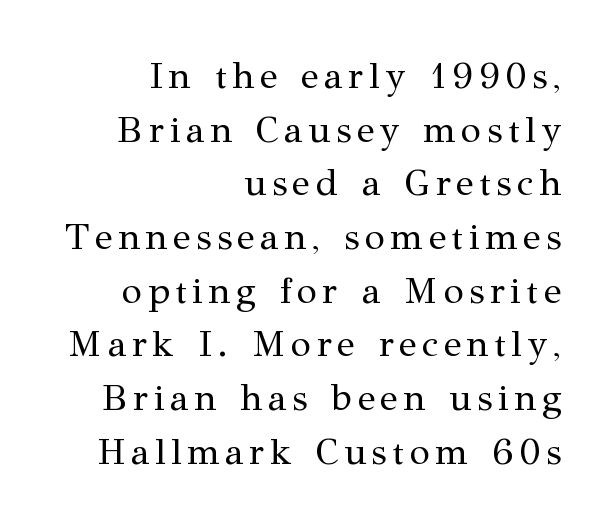
A typesetter would call this proportional, since set widths differ per character. Check the space under the baseline: it is left empty. Stems and bowls with no extra thickness — not bold. To sum up the face: it has serifs. Ascenders rise straight up at ninety degrees.
